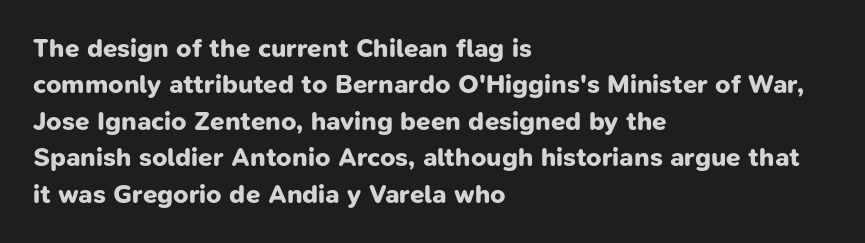
Q: Is the text bold? A: Yes.
Q: Is the text underlined? A: No.
Q: How is the paragraph aligned? A: Left-aligned.
Q: Is the spacing between letters normal or unusually wide? A: Normal.
Q: Is the spacing between lines tight, normal or loose? A: Normal.
